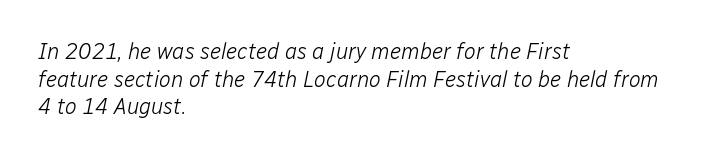
Q: Is the text bold? A: No.
Q: Is the text italic (slanted)? A: Yes, it leans right by about 12 degrees.
Q: Is the text underlined? A: No.
Q: How is the paragraph aligned? A: Left-aligned.
Q: Is the spacing between letters normal or unusually wide? A: Normal.
Q: Is the spacing between lines tight, normal or loose? A: Normal.
